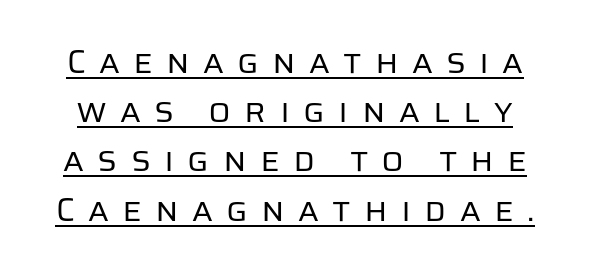
The image shows 33 px regular-weight sans-serif type, upright; set normal line spacing (1.49x), unusually wide letter spacing (+0.4 em), underlined; low stroke contrast and a large x-height.
